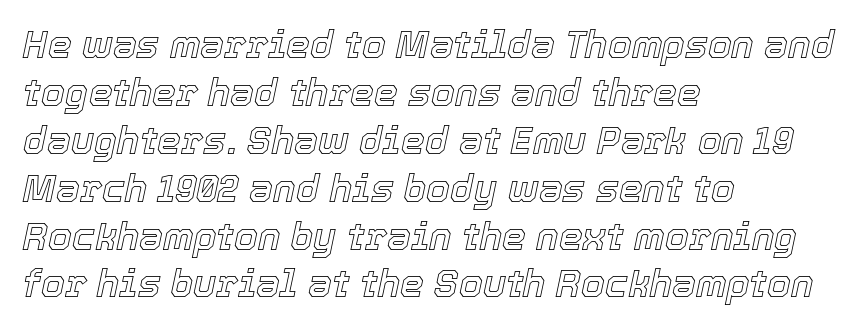
Q: Is the text italic (slanted)? A: Yes, it leans right by about 12 degrees.
Q: Is the text underlined? A: No.
Q: How is the paragraph aligned? A: Left-aligned.
Q: Is the spacing between letters normal or unusually wide? A: Normal.
Q: Is the spacing between lines tight, normal or loose? A: Normal.
Q: Width (condensed, normal, or wide)? A: Normal.
Q: x-height? A: Medium.
Q: Monospaced? A: No.
